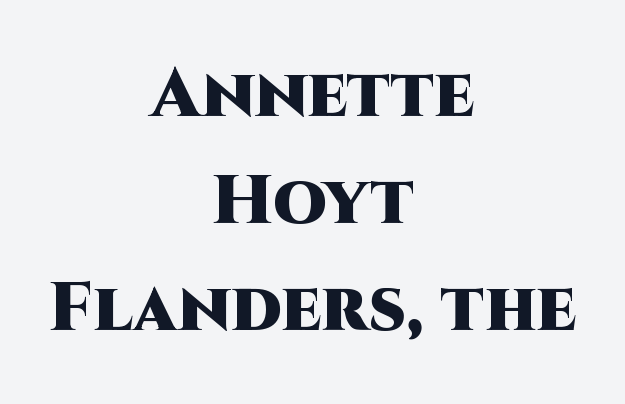
Descender tails drop into unmarked territory. The font is running at its bold setting. The rendering uses natural spacing where letterforms have individual widths. One glance says typical: line gaps are just what's usual. Do the letters lean? They stand straight.
